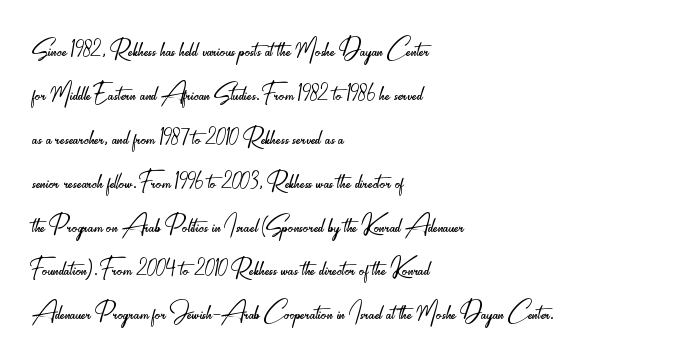
The image shows 33 px light, condensed sans-serif type; set left-aligned, normal line spacing (1.33x), normal letter spacing, not underlined; low stroke contrast and a small x-height.
